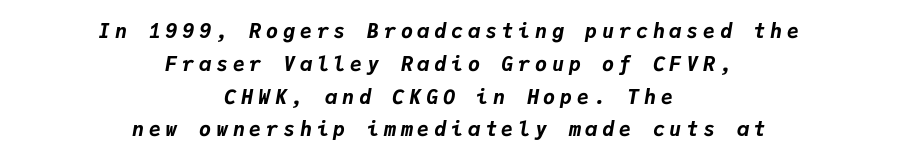
{"italic": "yes", "lean": "right", "slant_degrees": 9, "bold": "yes", "underline": "no", "align": "center", "line_spacing": "normal", "line_spacing_ratio": 1.64, "letter_spacing": "wide", "letter_spacing_em": 0.24, "glyph_px": 20}
